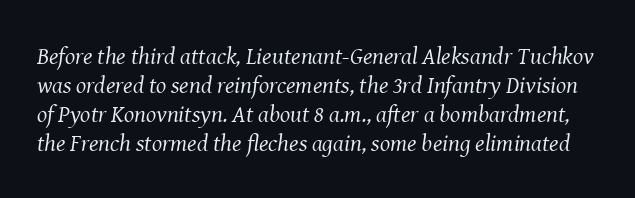
Q: Is the text bold? A: No.
Q: Is the text italic (slanted)? A: Yes, it leans right by about 8 degrees.
Q: Is the text underlined? A: No.
Q: Is the spacing between letters normal or unusually wide? A: Normal.
